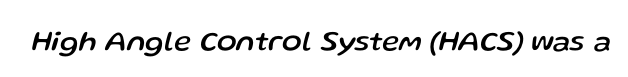
{"italic": "yes", "lean": "right", "slant_degrees": 13, "width": "normal", "stroke_contrast": "low", "x_height": "medium", "monospaced": "no", "underline": "no", "letter_spacing": "normal", "letter_spacing_em": 0.0, "glyph_px": 29}
